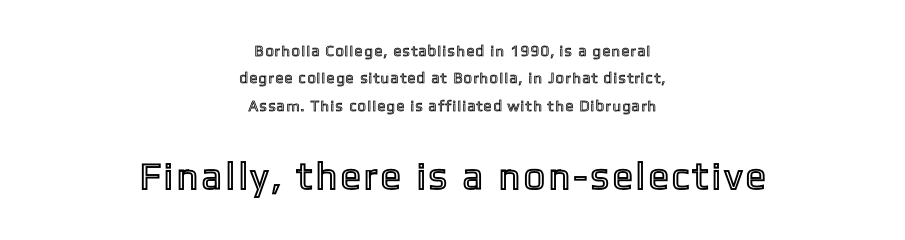
{"italic": "no", "width": "condensed", "x_height": "medium", "monospaced": "no", "underline": "no", "align": "center", "line_spacing_ratio": 1.82, "larger_block": "second", "size_ratio": 2.53, "glyph_px": 38}
